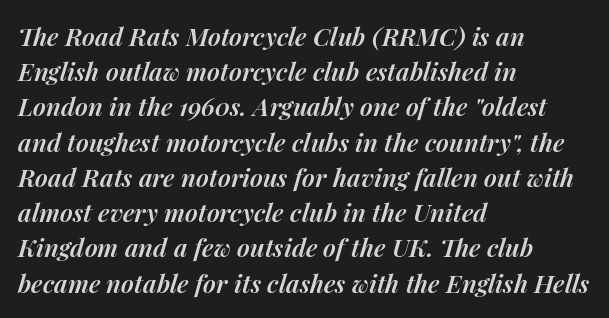
{"italic": "yes", "lean": "right", "slant_degrees": 14, "bold": "semi", "underline": "no", "align": "left", "line_spacing": "normal", "line_spacing_ratio": 1.41, "letter_spacing": "normal", "letter_spacing_em": 0.0, "glyph_px": 25}
